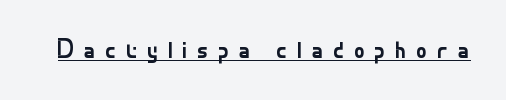
Vertical stems look standard width or narrower in stroke. There is plenty of visible air inserted between adjacent glyphs. Ascenders rise straight up at ninety degrees. Each line of the rendering has a horizontal stroke beneath the glyphs.
